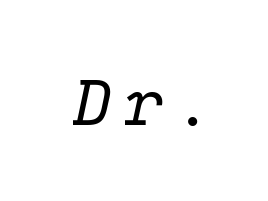
Q: Is the text bold? A: No.
Q: Is the text italic (slanted)? A: Yes, it leans right by about 12 degrees.
Q: Is the typeface a serif or a sans-serif typeface? A: Serif.
Q: Is the text underlined? A: No.
Q: Width (condensed, normal, or wide)? A: Normal.
Q: Stroke contrast? A: Low.
Q: x-height? A: Medium.
Q: Monospaced? A: Yes.
